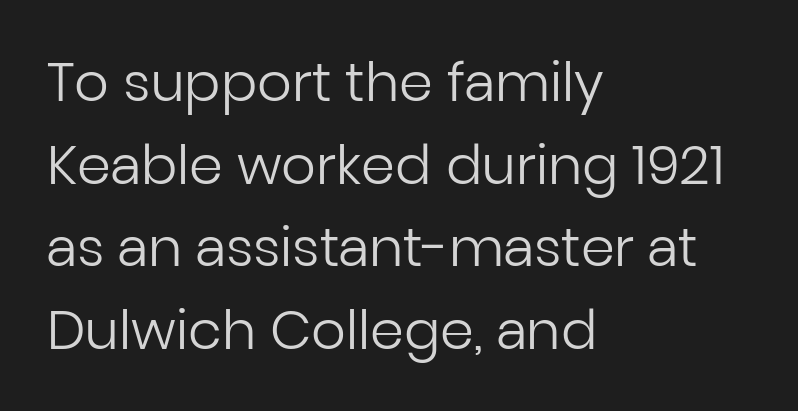
Looks like regular typesetting: each glyph gets only the width it needs. The rendering anchors every line to the left-hand side. Each word holds together tightly as a unit, with standard inter-letter gaps. Serifs: no, the terminals of the letterforms are clean.
